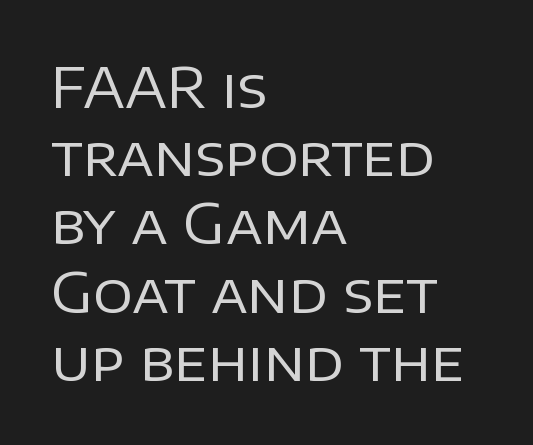
Q: Is the text bold? A: No.
Q: Is the text italic (slanted)? A: No, it is upright.
Q: Is the typeface a serif or a sans-serif typeface? A: Sans-serif.
Q: Is the text underlined? A: No.
Q: How is the paragraph aligned? A: Left-aligned.
Q: Is the spacing between letters normal or unusually wide? A: Normal.
Q: Width (condensed, normal, or wide)? A: Normal.
Q: Stroke contrast? A: Low.
Q: x-height? A: Large.
Q: Monospaced? A: No.
